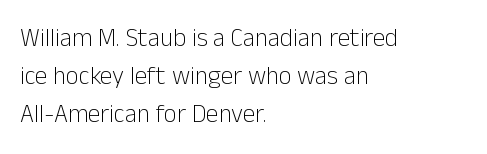
The image shows 25 px text type, upright; set left-aligned, normal line spacing (1.53x), normal letter spacing, not underlined.
